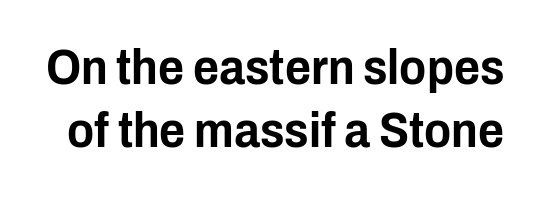
Type without underlining. The glyphs in this specimen are sans serif. Tracking here is standard; glyphs follow each other at the usual distance. Is there any slant? The stems are plumb. Each letter keeps its own natural width here, so spacing adapts to shape.
